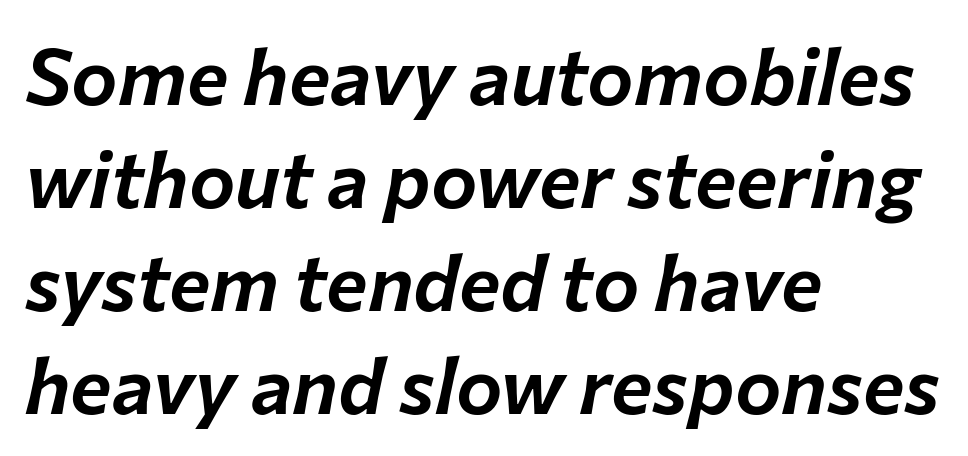
Q: Is the text italic (slanted)? A: Yes, it leans right by about 12 degrees.
Q: Is the text underlined? A: No.
Q: How is the paragraph aligned? A: Left-aligned.
Q: Is the spacing between letters normal or unusually wide? A: Normal.
Q: Is the spacing between lines tight, normal or loose? A: Normal.
Q: Width (condensed, normal, or wide)? A: Normal.
Q: Stroke contrast? A: Low.
Q: x-height? A: Medium.
Q: Monospaced? A: No.
